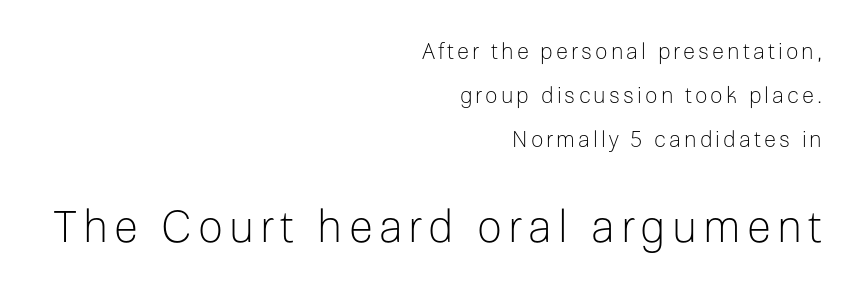
The image shows 44 px light sans-serif type, upright; set right-aligned, loose line spacing (1.99x), not underlined; the second (bottom) block is 2.0x larger; low stroke contrast and a medium x-height.
